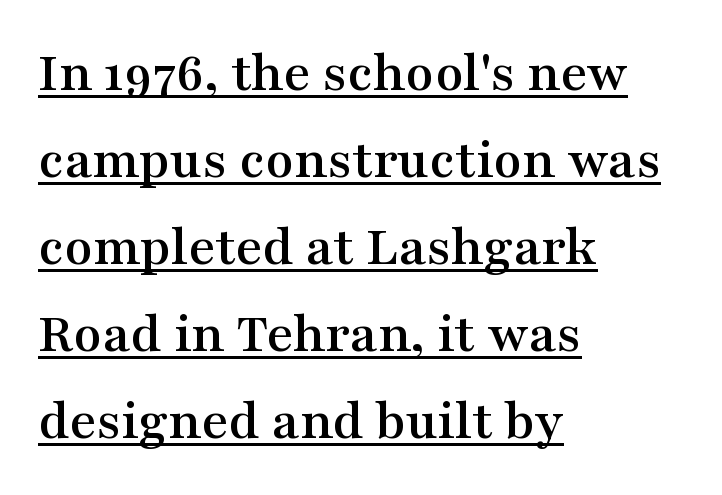
{"serif": "yes", "italic": "no", "width": "wide", "stroke_contrast": "medium", "x_height": "medium", "monospaced": "no", "underline": "yes", "align": "left", "line_spacing": "normal", "line_spacing_ratio": 1.5, "letter_spacing": "normal", "letter_spacing_em": 0.0, "glyph_px": 58}
